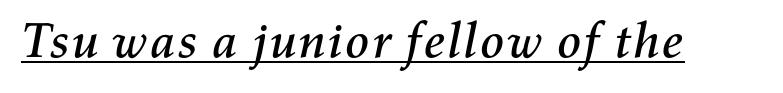
Q: Is the text italic (slanted)? A: Yes, it leans right by about 11 degrees.
Q: Is the text underlined? A: Yes.
Q: Is the spacing between letters normal or unusually wide? A: Normal.
Q: Width (condensed, normal, or wide)? A: Normal.
Q: Stroke contrast? A: Medium.
Q: x-height? A: Medium.
Q: Monospaced? A: No.
